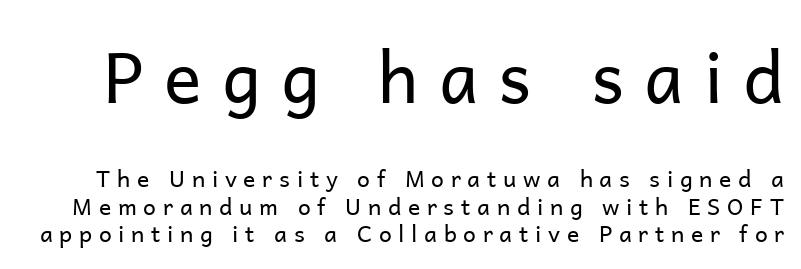
Q: Is the text bold? A: No.
Q: Is the text italic (slanted)? A: No, it is upright.
Q: Is the typeface a serif or a sans-serif typeface? A: Sans-serif.
Q: Is the text underlined? A: No.
Q: Is the spacing between letters normal or unusually wide? A: Unusually wide.
Q: Which block of text is set in a larger size, the first (top) or the second (bottom)? A: The first (top) one.
Q: Width (condensed, normal, or wide)? A: Normal.
Q: Stroke contrast? A: Low.
Q: x-height? A: Medium.
Q: Monospaced? A: No.
